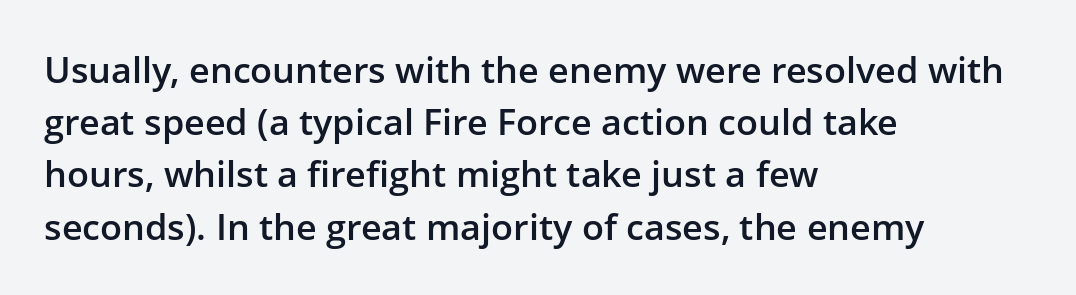
Q: Is the text bold? A: Semi-bold.
Q: Is the text italic (slanted)? A: No, it is upright.
Q: Is the typeface a serif or a sans-serif typeface? A: Sans-serif.
Q: Is the text underlined? A: No.
Q: How is the paragraph aligned? A: Left-aligned.
Q: Is the spacing between letters normal or unusually wide? A: Normal.
Q: Is the spacing between lines tight, normal or loose? A: Normal.
Q: Width (condensed, normal, or wide)? A: Normal.
Q: Stroke contrast? A: Low.
Q: x-height? A: Medium.
Q: Monospaced? A: No.
